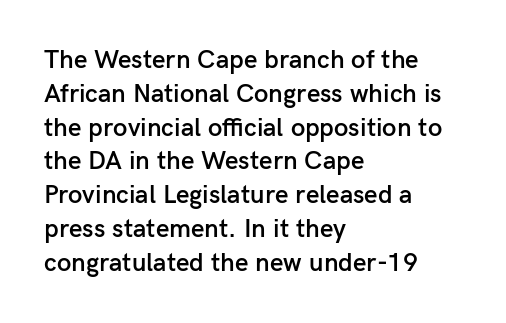
Look at the tracking — it's just the regular setting, nothing added. Line starts are locked; line ends wander. No word sits above an underline. The sample has been set in demibold, a notch under bold.
